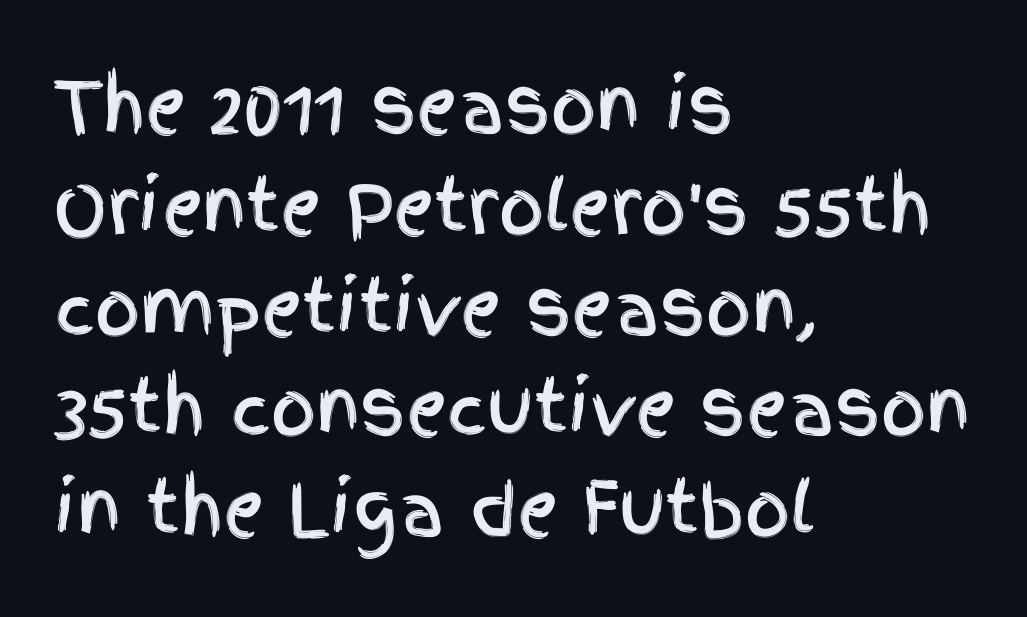
{"serif": "no", "italic": "no", "width": "condensed", "x_height": "large", "monospaced": "no", "underline": "no", "align": "left", "line_spacing": "normal", "line_spacing_ratio": 1.42, "letter_spacing": "normal", "letter_spacing_em": 0.0, "glyph_px": 71}
